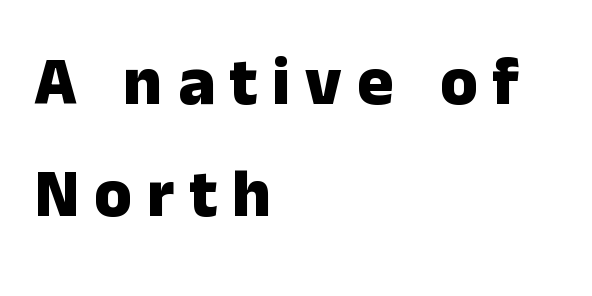
{"serif": "no", "italic": "no", "bold": "yes", "weight": "heavy", "width": "normal", "stroke_contrast": "low", "x_height": "medium", "monospaced": "no", "underline": "no", "align": "left", "line_spacing": "normal", "line_spacing_ratio": 1.65, "letter_spacing": "wide", "letter_spacing_em": 0.22, "glyph_px": 68}
